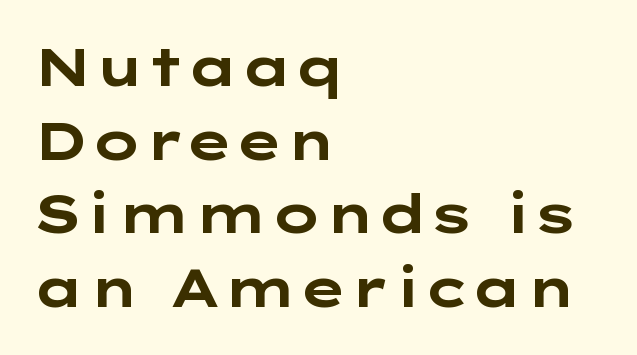
When letters stand straight like this, we call the style roman or upright. In terms of leading, this rendering sits right in the middle. Here the glyphs are tracked normally, forming tight word shapes. A bare baseline throughout the passage. Line starts are locked; line ends wander. Heft: maximum for text — a bold.
